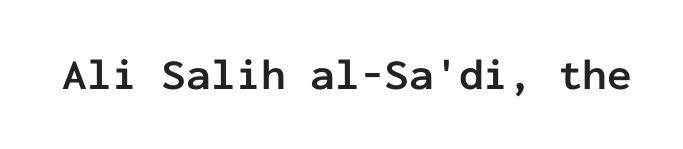
The image shows 44 px semibold sans-serif type, upright, monospaced; set normal letter spacing, not underlined; low stroke contrast and a medium x-height.
